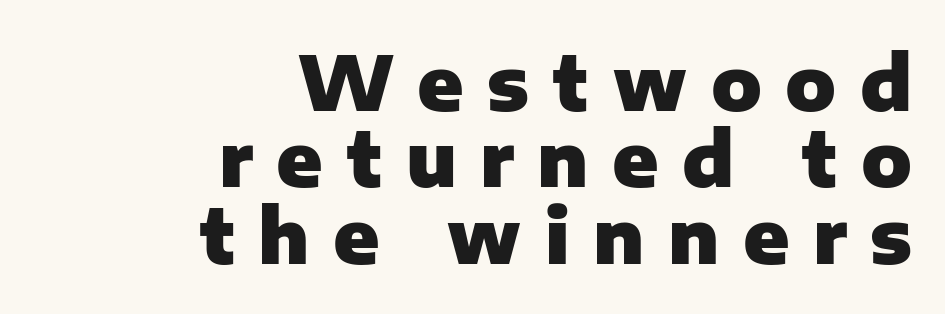
The letters carry no serifs — their stems end cleanly without finishing strokes. You could only call the tracking loose — the letters float apart. The rendering uses natural spacing where letterforms have individual widths. Italic: no, the glyphs are upright roman. In CSS terms this would be text-align: right.
